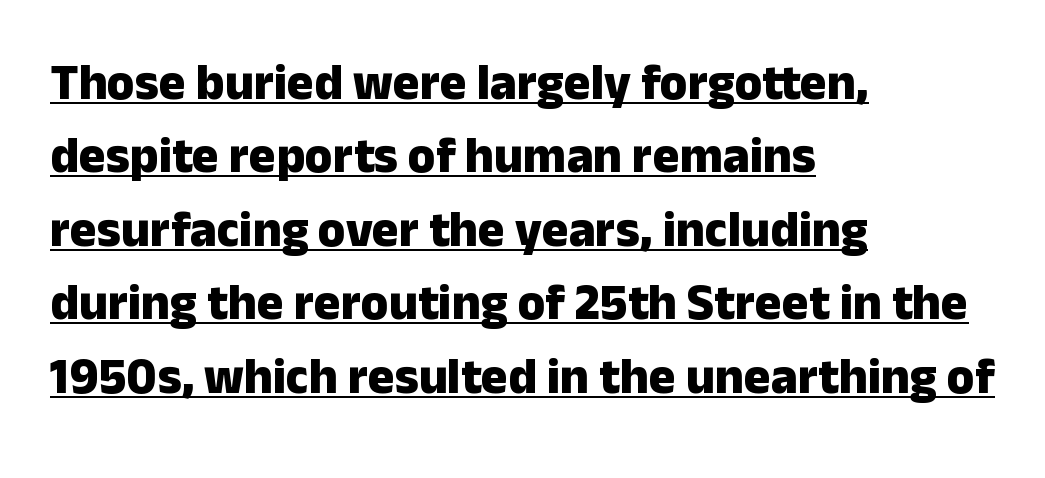
You'd pick this weight for a headline — it's a proper bold. Layout note: lines flush left. This is the regular roman posture of the typeface. What kind of face is this? One without serifs — a sans. The string is rendered with underlining switched on.
